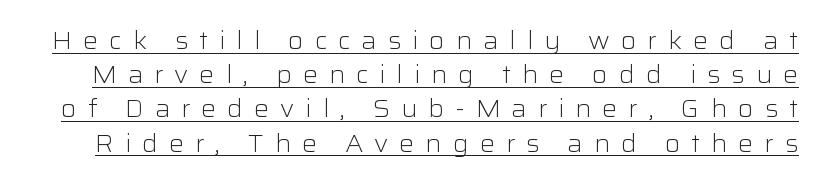
{"italic": "no", "bold": "no", "underline": "yes", "line_spacing": "normal", "line_spacing_ratio": 1.37, "letter_spacing": "wide", "letter_spacing_em": 0.44, "glyph_px": 25}
